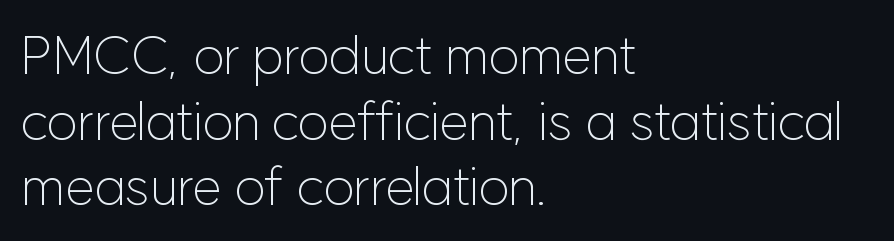
Check the space under the baseline: it is left empty. The paragraph has a hard left edge and a soft right edge. No letter is thick-stroked: the sample isn't bold. Nobody touched the tracking dial on this one. Note the varied advance widths — an 'i' is clearly narrower than an 'm'.
